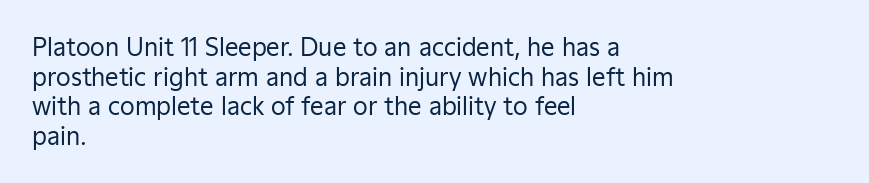
The image shows 24 px text type, upright; set left-aligned, line spacing 1.23x, normal letter spacing, not underlined.
